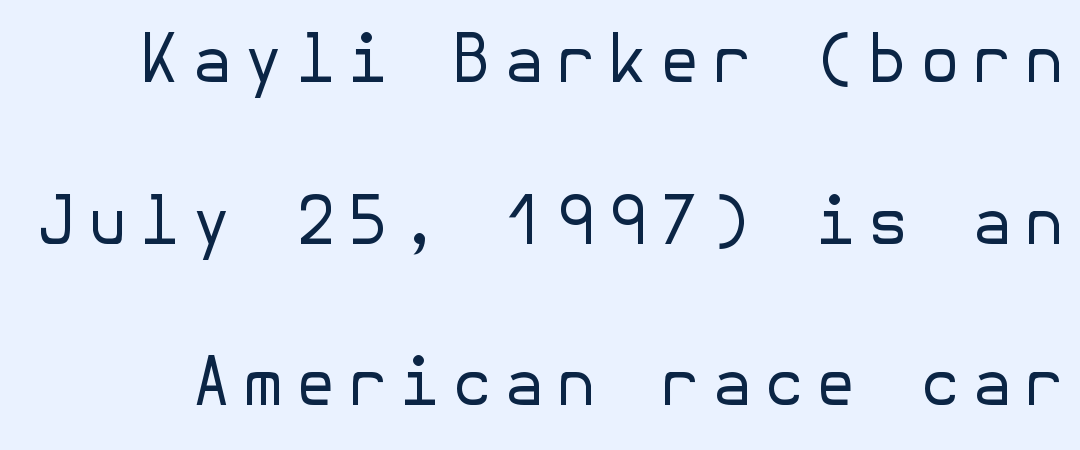
Check where the strokes stop: nothing finishes them off — pure sans. Whoever set this chose breathing room over compactness in the vertical rhythm. Stems here are at most as thick as an everyday book face. Descender tails drop into unmarked territory.
